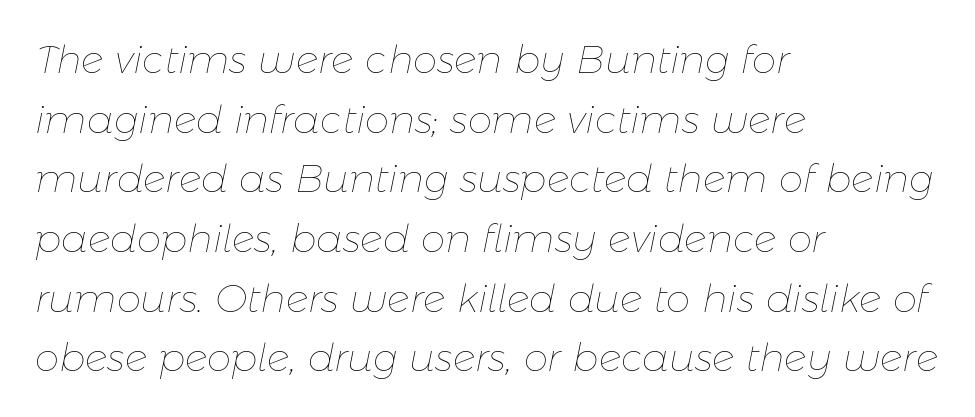
Designer's note — italics engaged. The font is comparable to plain body text, perhaps lighter. Short and long lines alike share a common starting point at left. The rendering uses natural spacing where letterforms have individual widths.
